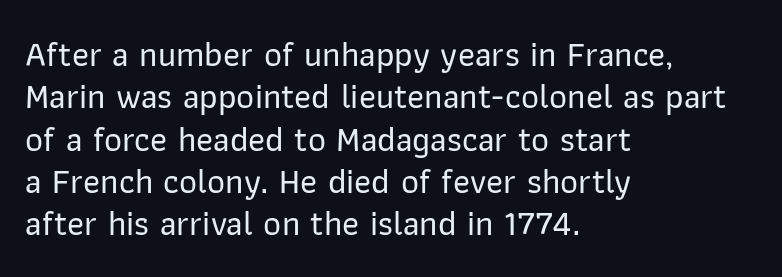
{"serif": "no", "italic": "no", "width": "normal", "stroke_contrast": "low", "x_height": "medium", "monospaced": "no", "underline": "no", "align": "left", "line_spacing_ratio": 1.21, "letter_spacing": "normal", "letter_spacing_em": 0.0, "glyph_px": 35}
